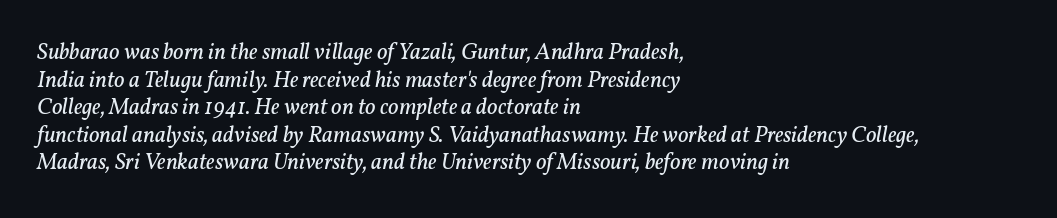
Q: Is the text bold? A: No.
Q: Is the text italic (slanted)? A: Yes, it leans right by about 11 degrees.
Q: Is the text underlined? A: No.
Q: How is the paragraph aligned? A: Left-aligned.
Q: Is the spacing between letters normal or unusually wide? A: Normal.
